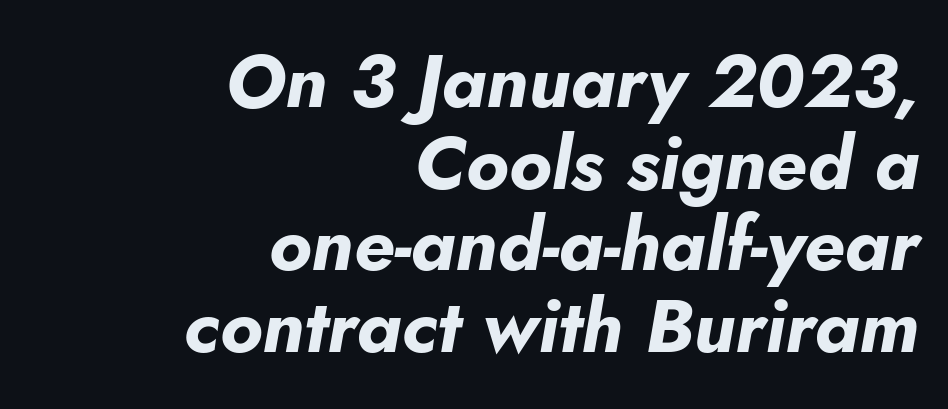
Q: Is the text bold? A: Yes.
Q: Is the text italic (slanted)? A: Yes, it leans right by about 10 degrees.
Q: Is the text underlined? A: No.
Q: How is the paragraph aligned? A: Right-aligned.
Q: Is the spacing between letters normal or unusually wide? A: Normal.
Q: Is the spacing between lines tight, normal or loose? A: Tight.
Q: Width (condensed, normal, or wide)? A: Normal.
Q: Stroke contrast? A: Low.
Q: x-height? A: Small.
Q: Monospaced? A: No.
